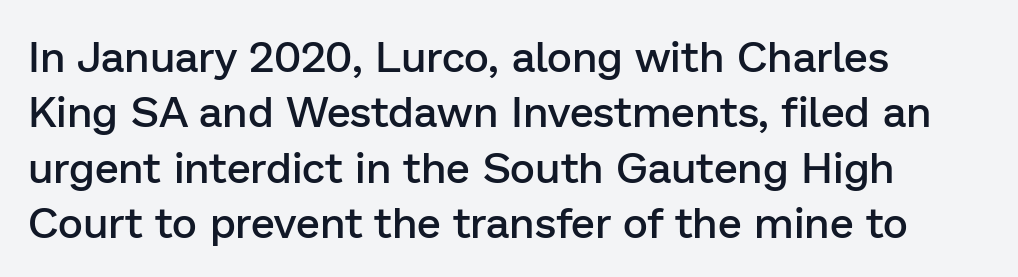
The image shows 43 px semibold sans-serif type, upright; set left-aligned, normal line spacing (1.29x), normal letter spacing, not underlined; low stroke contrast and a medium x-height.
